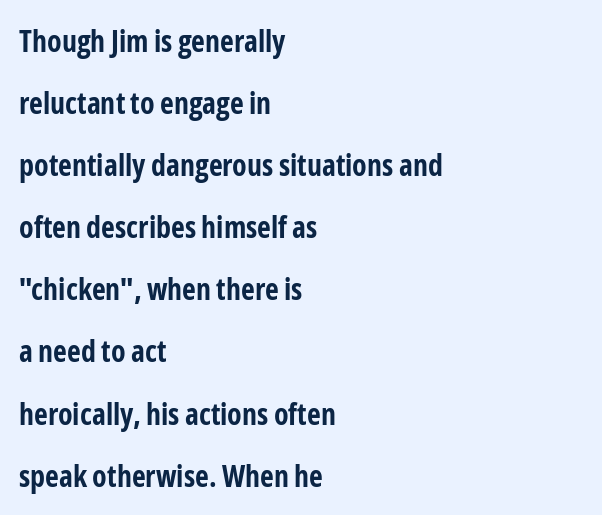
{"serif": "no", "italic": "no", "bold": "yes", "weight": "bold", "width": "condensed", "stroke_contrast": "low", "x_height": "medium", "monospaced": "no", "underline": "no", "align": "left", "line_spacing": "loose", "line_spacing_ratio": 2.07, "letter_spacing": "normal", "letter_spacing_em": 0.0, "glyph_px": 30}
